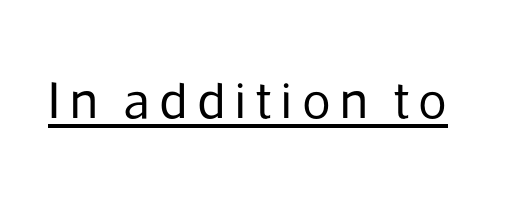
{"serif": "no", "italic": "no", "bold": "no", "weight": "regular", "width": "normal", "stroke_contrast": "low", "x_height": "medium", "monospaced": "no", "underline": "yes", "glyph_px": 53}
